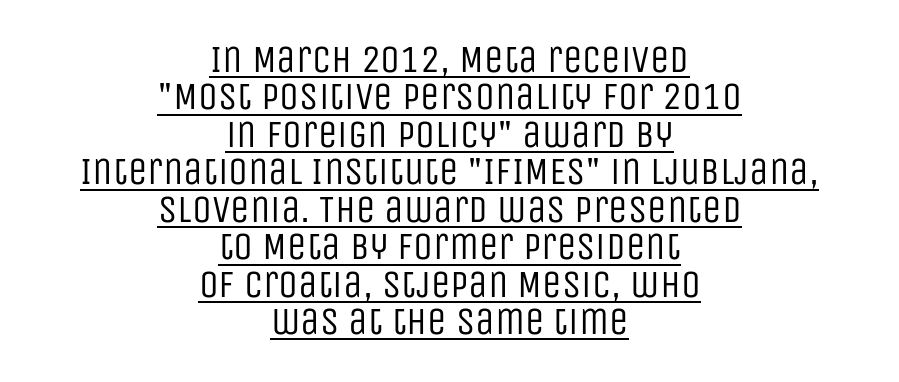
Stems here are at most as thick as an everyday book face. A typesetter would call this zero additional tracking. A baseline rule has been typeset under these characters. Notice how the stems are strictly vertical — no italics here.
